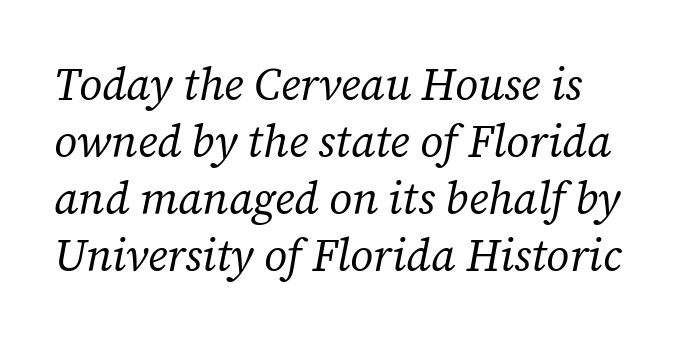
The image shows 45 px regular-weight serif type, italic (leaning right); set normal line spacing (1.27x), normal letter spacing, not underlined; low stroke contrast and a medium x-height.
